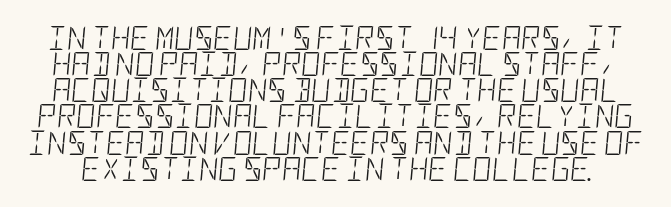
The weight would be labelled regular, book, light, or lighter still. Nobody touched the tracking dial on this one. Horizontal bands of white between lines are thin slivers. Compared with ordinary roman type, these characters are visibly tilted. The space beneath each line is pristine and unruled.
